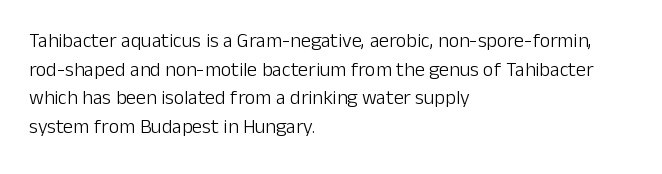
Honestly, the letter spacing is just normal — you wouldn't notice it. Every row of glyphs begins at an identical x-position on the left. The lettering holds an erect, upright posture throughout. A typesetter would call this leading conventional body-copy spacing.
